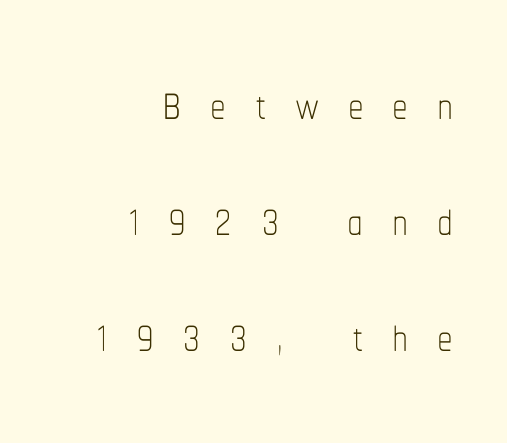
Q: Is the text bold? A: No.
Q: Is the text italic (slanted)? A: No, it is upright.
Q: Is the text underlined? A: No.
Q: How is the paragraph aligned? A: Right-aligned.
Q: Is the spacing between letters normal or unusually wide? A: Unusually wide.
Q: Width (condensed, normal, or wide)? A: Condensed.
Q: Stroke contrast? A: Low.
Q: x-height? A: Medium.
Q: Monospaced? A: No.
